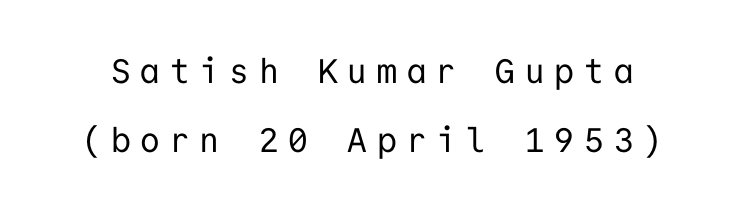
Q: Is the text bold? A: No.
Q: Is the text italic (slanted)? A: No, it is upright.
Q: Is the typeface a serif or a sans-serif typeface? A: Sans-serif.
Q: Is the text underlined? A: No.
Q: Is the spacing between letters normal or unusually wide? A: Unusually wide.
Q: Is the spacing between lines tight, normal or loose? A: Loose.
Q: Width (condensed, normal, or wide)? A: Normal.
Q: Stroke contrast? A: Low.
Q: x-height? A: Medium.
Q: Monospaced? A: Yes.
